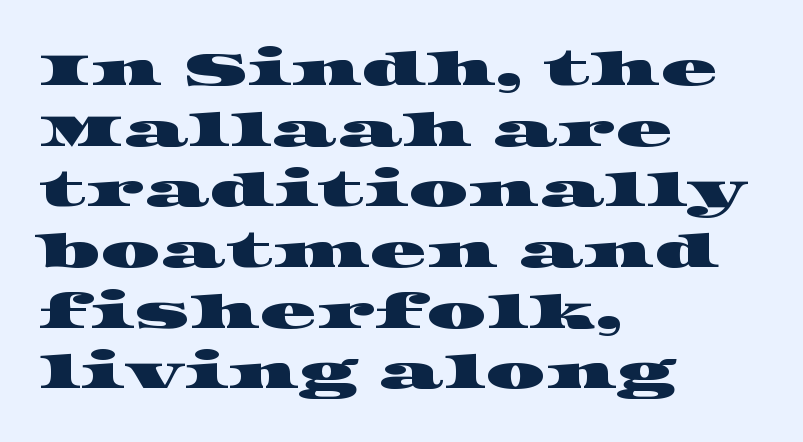
The image shows 47 px wide serif type; set left-aligned, normal line spacing (1.29x), normal letter spacing, not underlined; high stroke contrast and a large x-height.
